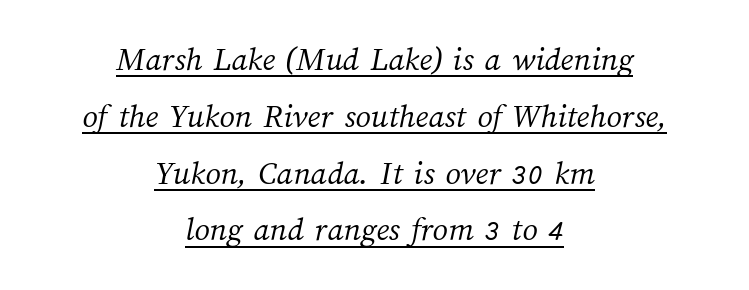
{"bold": "no", "weight": "light", "width": "normal", "stroke_contrast": "medium", "x_height": "medium", "monospaced": "no", "underline": "yes", "align": "center", "line_spacing": "normal", "line_spacing_ratio": 1.67, "letter_spacing": "normal", "letter_spacing_em": 0.0, "glyph_px": 34}
